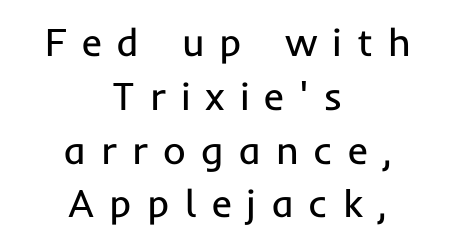
The image shows 39 px regular-weight sans-serif type, upright; set centered, normal line spacing (1.38x), unusually wide letter spacing (+0.38 em), not underlined; low stroke contrast and a medium x-height.
